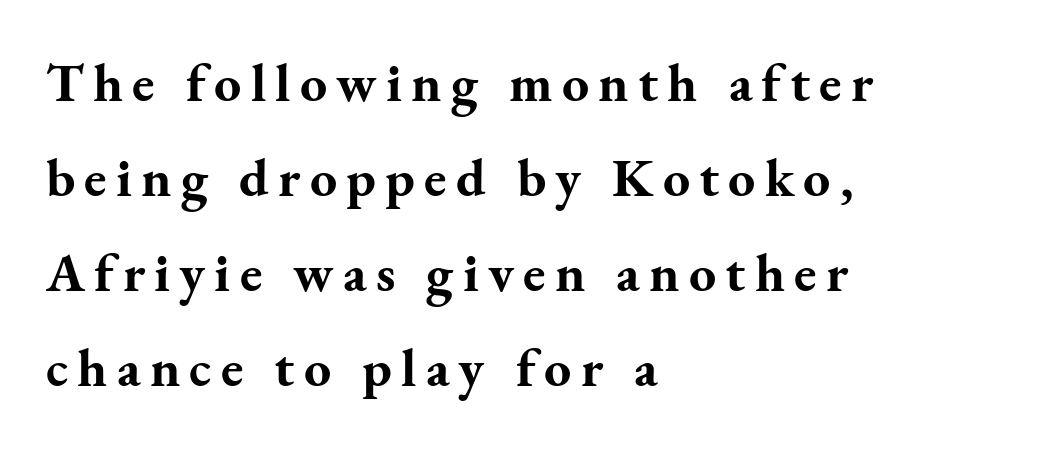
The image shows 54 px bold serif type, upright; set left-aligned, line spacing 1.76x, not underlined; medium stroke contrast and a small x-height.
